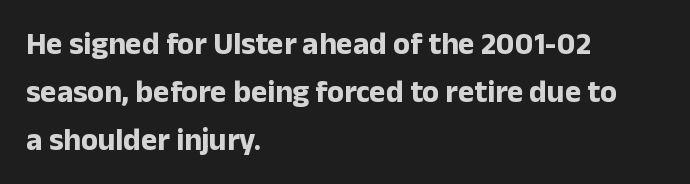
Is this a sans? Yes — the strokes have no serifs. The face used here is proportionally spaced, like ordinary book or web type. On the weight axis this lands at bold, roughly 700. The rendering anchors every line to the left-hand side. Words float on clear page, feet unadorned. Students, observe: this is what conventionally led text looks like.
